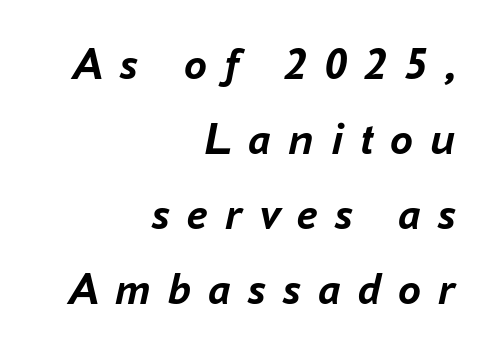
The image shows 46 px semibold type, italic (leaning right); set right-aligned, normal line spacing (1.63x), unusually wide letter spacing (+0.37 em), not underlined; low stroke contrast and a medium x-height.
